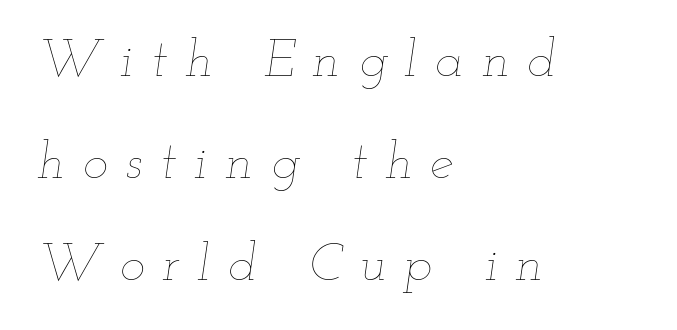
The image shows 53 px thin, wide type, italic (leaning right); set left-aligned, loose line spacing (1.92x), unusually wide letter spacing (+0.34 em), not underlined; low stroke contrast and a small x-height.
